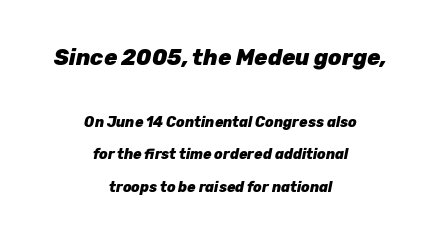
Q: Is the text bold? A: Yes.
Q: Is the text italic (slanted)? A: Yes, it leans right by about 12 degrees.
Q: Is the text underlined? A: No.
Q: How is the paragraph aligned? A: Centered.
Q: Is the spacing between letters normal or unusually wide? A: Normal.
Q: Is the spacing between lines tight, normal or loose? A: Loose.
Q: Which block of text is set in a larger size, the first (top) or the second (bottom)? A: The first (top) one.
